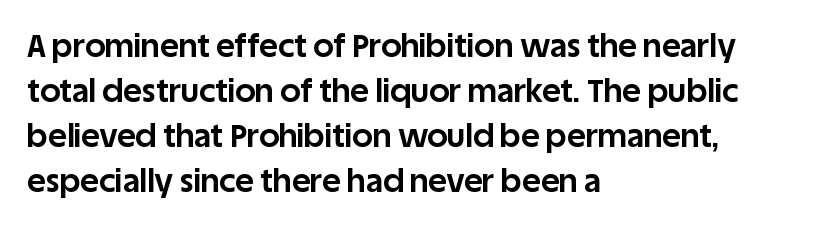
Q: Is the text bold? A: Yes.
Q: Is the text italic (slanted)? A: No, it is upright.
Q: Is the typeface a serif or a sans-serif typeface? A: Sans-serif.
Q: Is the text underlined? A: No.
Q: How is the paragraph aligned? A: Left-aligned.
Q: Is the spacing between letters normal or unusually wide? A: Normal.
Q: Is the spacing between lines tight, normal or loose? A: Normal.
Q: Width (condensed, normal, or wide)? A: Normal.
Q: Stroke contrast? A: Low.
Q: x-height? A: Large.
Q: Monospaced? A: No.
